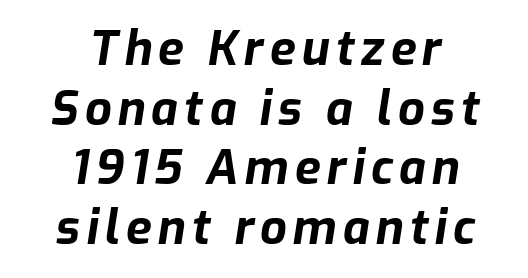
The image shows 47 px bold type, italic (leaning right); set centered, normal line spacing (1.27x), not underlined; low stroke contrast and a medium x-height.
